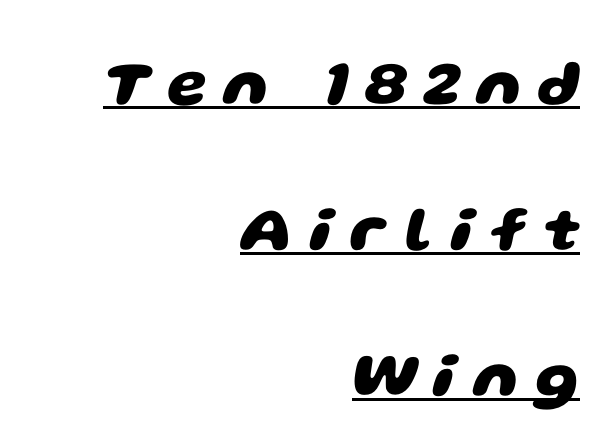
The sample has been set heavy, in full bold. Think of a printed novel: that variable character pitch is what you see here. The rag falls on the left side of this text block. This rendering features underlined lettering.
